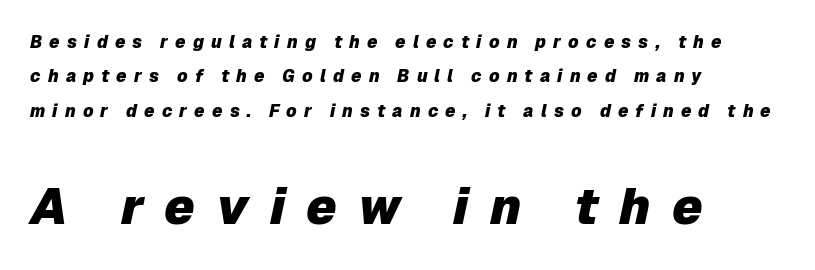
The glyphs look as if they've been sheared to an angle. Short note: letters widely spaced. The block sitting lower on the canvas is the one with enlarged characters. The text block is weighted toward the left margin, trailing off unevenly rightward. Whoever set this chose breathing room over compactness in the vertical rhythm. Unmarked baselines from the first word to the last.
